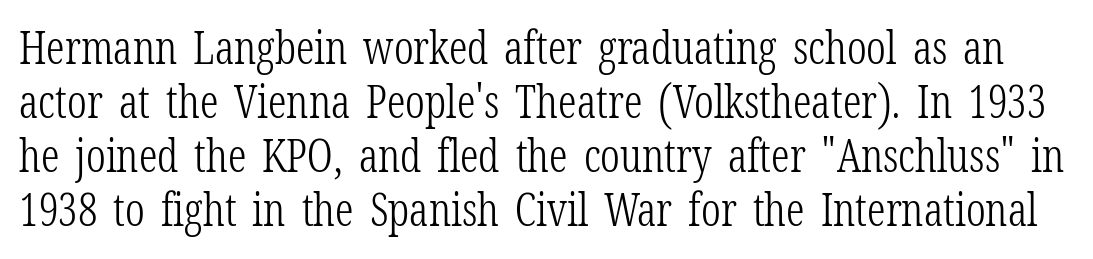
Q: Is the text bold? A: No.
Q: Is the text italic (slanted)? A: No, it is upright.
Q: Is the typeface a serif or a sans-serif typeface? A: Serif.
Q: Is the text underlined? A: No.
Q: Is the spacing between letters normal or unusually wide? A: Normal.
Q: Width (condensed, normal, or wide)? A: Condensed.
Q: Stroke contrast? A: Low.
Q: x-height? A: Medium.
Q: Monospaced? A: No.
